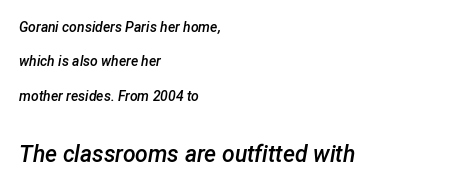
Q: Is the text bold? A: Semi-bold.
Q: Is the text italic (slanted)? A: Yes, it leans right by about 12 degrees.
Q: Is the text underlined? A: No.
Q: How is the paragraph aligned? A: Left-aligned.
Q: Is the spacing between letters normal or unusually wide? A: Normal.
Q: Is the spacing between lines tight, normal or loose? A: Loose.
Q: Which block of text is set in a larger size, the first (top) or the second (bottom)? A: The second (bottom) one.
